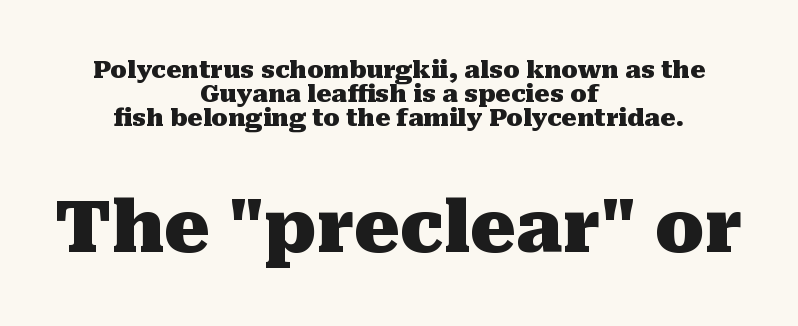
Looks like regular typesetting: each glyph gets only the width it needs. Teacher's note: observe the equal gaps on both sides — that is centered alignment. Old-style or modern, the face here clearly has serifs. Observe the ordinary spacing: letters are neighbours, not strangers. It's the straight-up-and-down kind of type.
